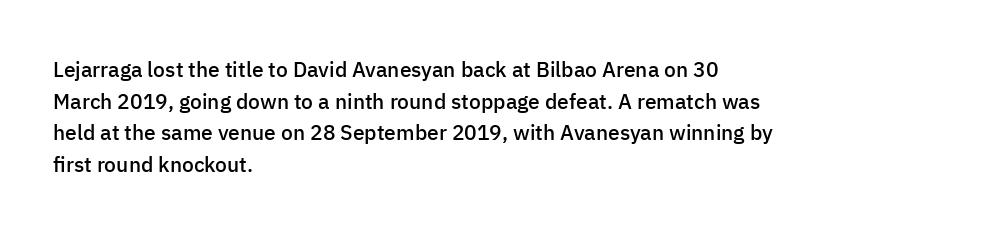
Q: Is the text bold? A: Semi-bold.
Q: Is the text italic (slanted)? A: No, it is upright.
Q: Is the text underlined? A: No.
Q: How is the paragraph aligned? A: Left-aligned.
Q: Is the spacing between letters normal or unusually wide? A: Normal.
Q: Is the spacing between lines tight, normal or loose? A: Normal.
